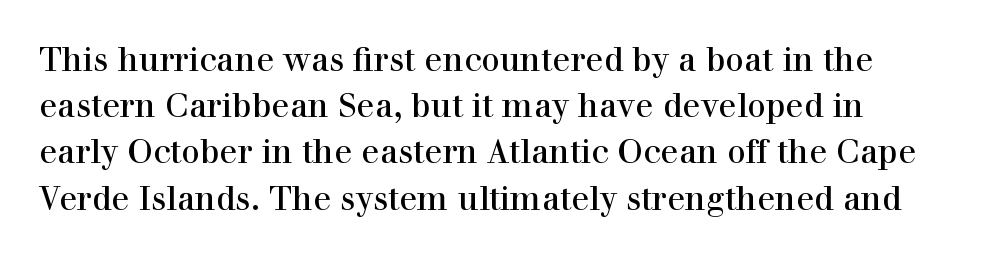
{"serif": "yes", "italic": "no", "bold": "no", "weight": "regular", "width": "normal", "stroke_contrast": "high", "x_height": "medium", "monospaced": "no", "underline": "no", "line_spacing": "normal", "line_spacing_ratio": 1.4, "letter_spacing": "normal", "letter_spacing_em": 0.0, "glyph_px": 33}
